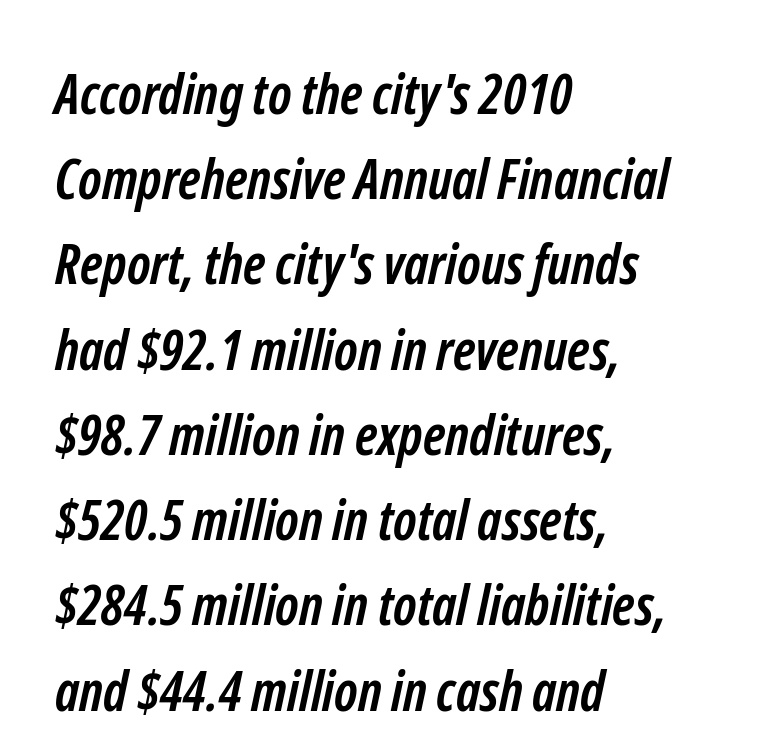
Any mark beneath the type? The region is blank. Font category for this specimen: sans-serif. Evenly set lines give the paragraph a standard silhouette. Standard letterfit; no display-style spreading of the glyphs. A dark, heavy texture on the line: the type is bold. In CSS terms this would be text-align: left.
